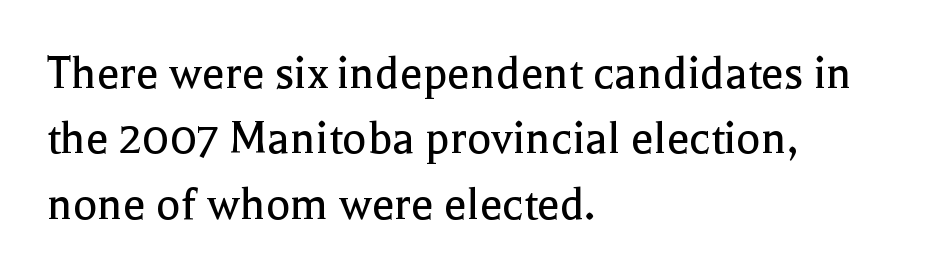
Q: Is the text bold? A: No.
Q: Is the text italic (slanted)? A: No, it is upright.
Q: Is the typeface a serif or a sans-serif typeface? A: Serif.
Q: Is the text underlined? A: No.
Q: How is the paragraph aligned? A: Left-aligned.
Q: Is the spacing between letters normal or unusually wide? A: Normal.
Q: Is the spacing between lines tight, normal or loose? A: Normal.
Q: Width (condensed, normal, or wide)? A: Normal.
Q: x-height? A: Medium.
Q: Monospaced? A: No.
